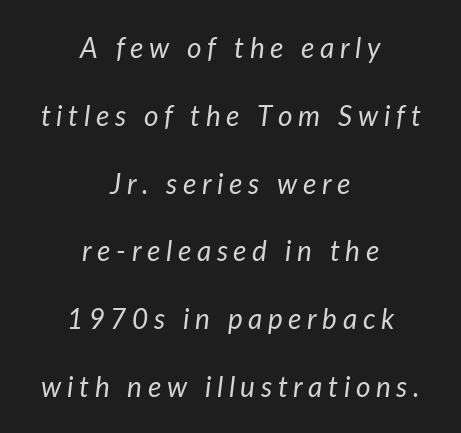
Q: Is the text bold? A: No.
Q: Is the text italic (slanted)? A: Yes, it leans right by about 7 degrees.
Q: Is the text underlined? A: No.
Q: How is the paragraph aligned? A: Centered.
Q: Is the spacing between letters normal or unusually wide? A: Unusually wide.
Q: Is the spacing between lines tight, normal or loose? A: Loose.
Q: Width (condensed, normal, or wide)? A: Normal.
Q: Stroke contrast? A: Low.
Q: x-height? A: Medium.
Q: Monospaced? A: No.
